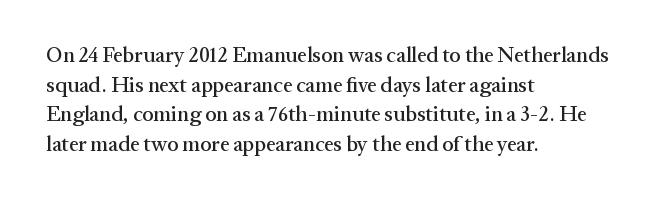
Caption: standard tracking, unaltered. Only glyphs here, with clear space below each row. The line-height multiplier appears to be the usual default. The typography opts for an upright posture over an oblique one. A student would call this left alignment; a typographer would say flush left, rag right.
